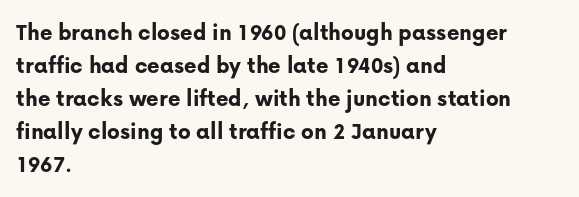
Q: Is the text bold? A: Yes.
Q: Is the text italic (slanted)? A: No, it is upright.
Q: Is the text underlined? A: No.
Q: How is the paragraph aligned? A: Left-aligned.
Q: Is the spacing between letters normal or unusually wide? A: Normal.
Q: Is the spacing between lines tight, normal or loose? A: Normal.
